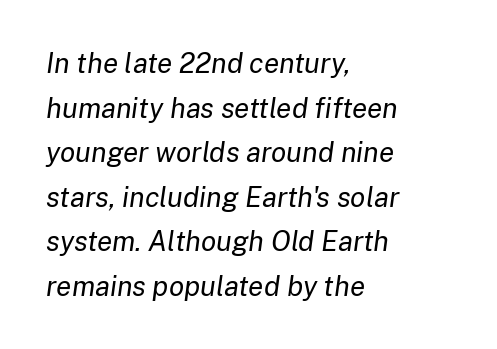
The image shows 28 px regular-weight type, italic (leaning right); set left-aligned, normal line spacing (1.59x), normal letter spacing, not underlined; low stroke contrast and a medium x-height.
